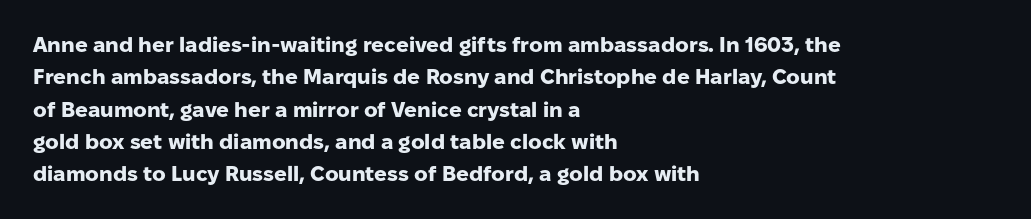
Q: Is the text bold? A: Yes.
Q: Is the text italic (slanted)? A: No, it is upright.
Q: Is the text underlined? A: No.
Q: How is the paragraph aligned? A: Left-aligned.
Q: Is the spacing between letters normal or unusually wide? A: Normal.
Q: Is the spacing between lines tight, normal or loose? A: Normal.
